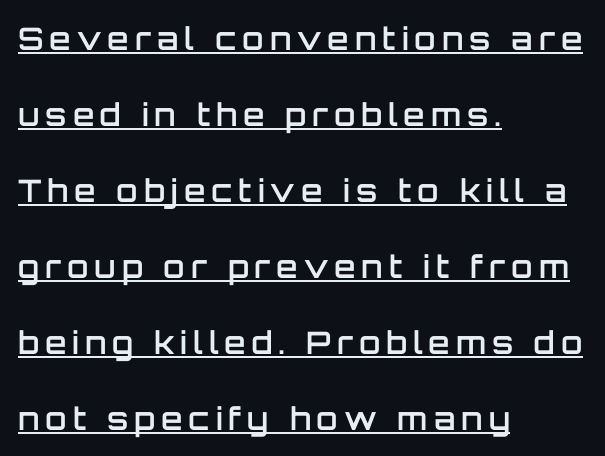
A continuous stroke trails under the words, as in a hyperlink. Interline gaps are noticeably wide in this sample. The passage shown is typed in a proportional face where columns would drift. Notice the strokes are somewhat thickened but not fully heavy: this is a semibold.
